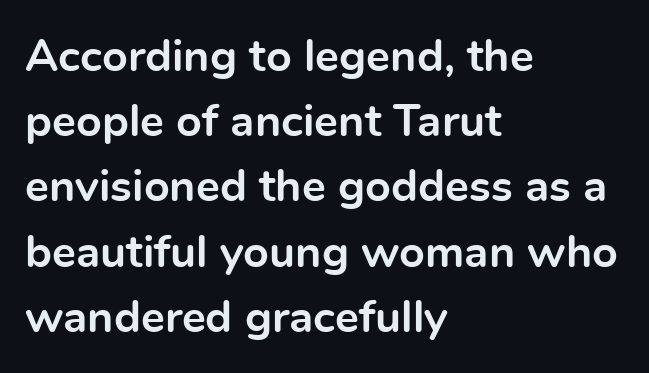
The image shows 45 px bold sans-serif type, upright; set left-aligned, normal line spacing (1.45x), normal letter spacing, not underlined; a medium x-height.
